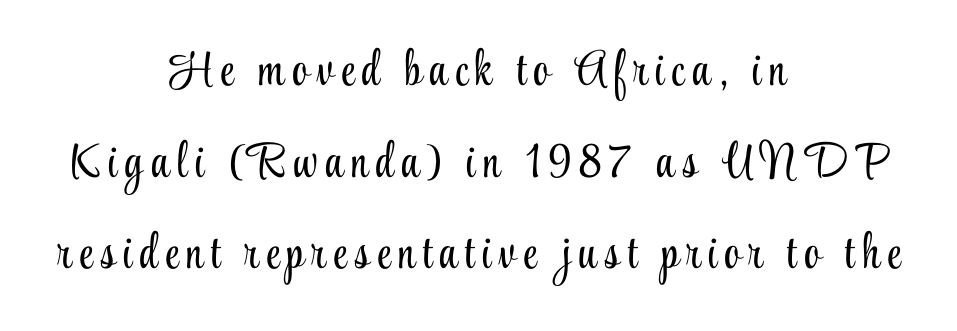
Q: Is the text bold? A: No.
Q: Is the text italic (slanted)? A: Yes.
Q: Is the typeface a serif or a sans-serif typeface? A: Serif.
Q: Is the text underlined? A: No.
Q: How is the paragraph aligned? A: Centered.
Q: Width (condensed, normal, or wide)? A: Condensed.
Q: Stroke contrast? A: Low.
Q: x-height? A: Small.
Q: Monospaced? A: No.
